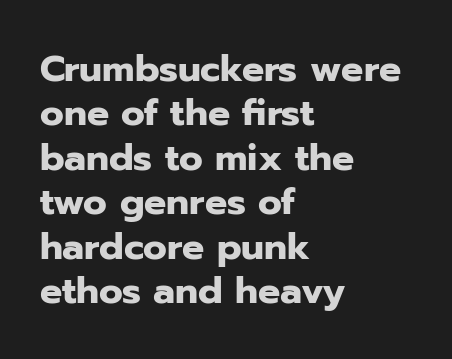
The foot of each line stays bare and open. These lines were composed using upright roman letters. This sample is left-justified, so line endings fall wherever the words run out. The letters carry no serifs — their stems end cleanly without finishing strokes. The passage shown is typed in a proportional face where columns would drift.
